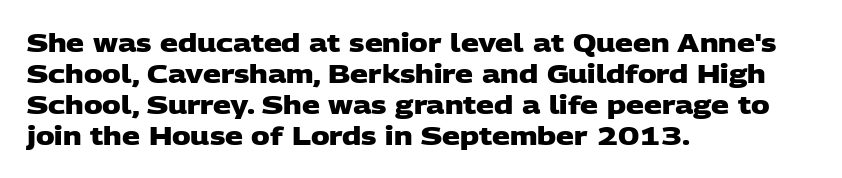
The image shows 25 px bold type; set left-aligned, line spacing 1.24x, normal letter spacing, not underlined.
